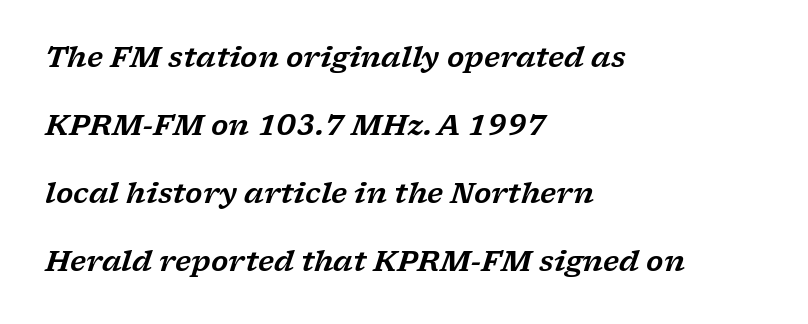
Note the varied advance widths — an 'i' is clearly narrower than an 'm'. Every row of glyphs begins at an identical x-position on the left. Is the type slanted? Yes — the strokes lean at a clear angle. The space directly below the letters is spotless.
